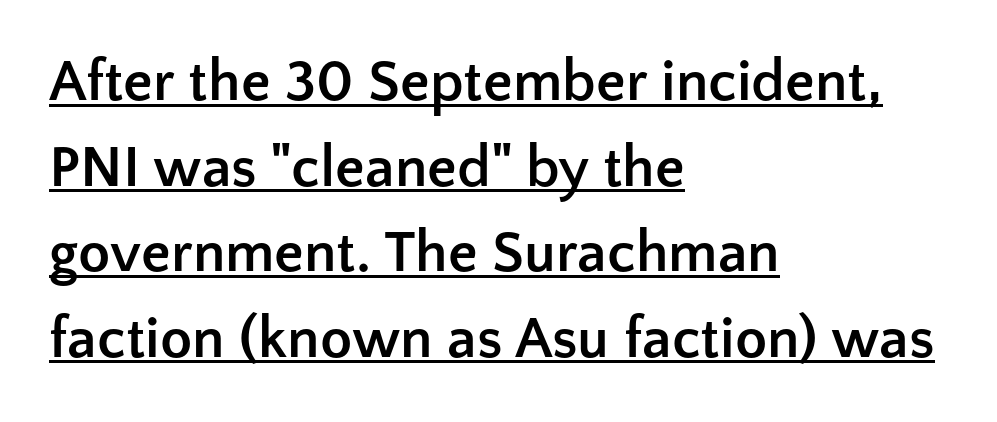
Q: Is the text bold? A: Yes.
Q: Is the text italic (slanted)? A: No, it is upright.
Q: Is the typeface a serif or a sans-serif typeface? A: Sans-serif.
Q: Is the text underlined? A: Yes.
Q: How is the paragraph aligned? A: Left-aligned.
Q: Is the spacing between letters normal or unusually wide? A: Normal.
Q: Is the spacing between lines tight, normal or loose? A: Normal.
Q: Width (condensed, normal, or wide)? A: Normal.
Q: Stroke contrast? A: Low.
Q: x-height? A: Medium.
Q: Monospaced? A: No.
